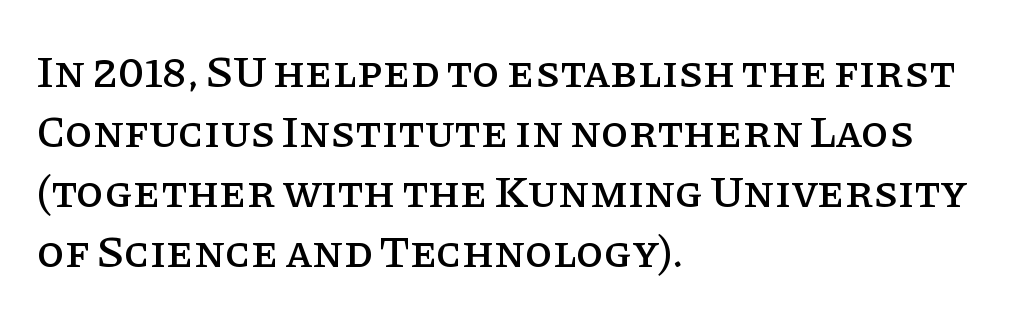
The image shows 45 px serif type, upright; set left-aligned, normal line spacing (1.33x), normal letter spacing, not underlined; low stroke contrast and a large x-height.
